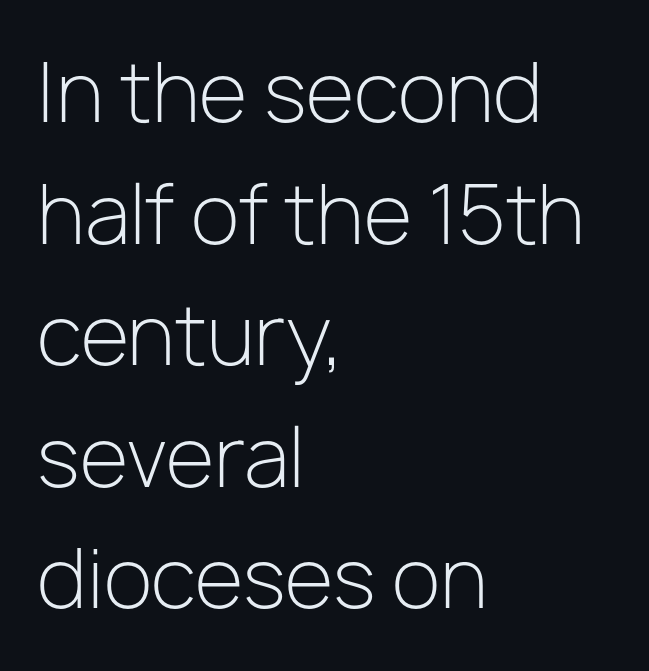
Q: Is the text bold? A: No.
Q: Is the text italic (slanted)? A: No, it is upright.
Q: Is the typeface a serif or a sans-serif typeface? A: Sans-serif.
Q: Is the text underlined? A: No.
Q: How is the paragraph aligned? A: Left-aligned.
Q: Is the spacing between letters normal or unusually wide? A: Normal.
Q: Is the spacing between lines tight, normal or loose? A: Normal.
Q: Width (condensed, normal, or wide)? A: Normal.
Q: Stroke contrast? A: Low.
Q: x-height? A: Medium.
Q: Monospaced? A: No.
